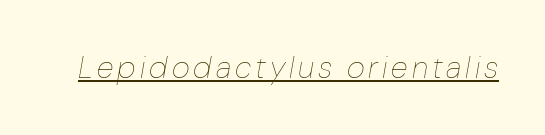
The image shows 31 px thin type, italic (leaning right); set underlined; low stroke contrast and a medium x-height.
